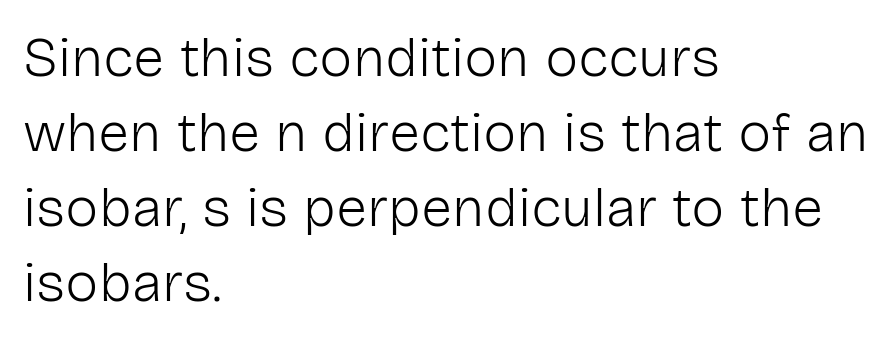
{"serif": "no", "italic": "no", "bold": "no", "weight": "light", "width": "normal", "stroke_contrast": "low", "x_height": "medium", "monospaced": "no", "underline": "no", "align": "left", "line_spacing": "normal", "line_spacing_ratio": 1.34, "letter_spacing": "normal", "letter_spacing_em": 0.0, "glyph_px": 56}
